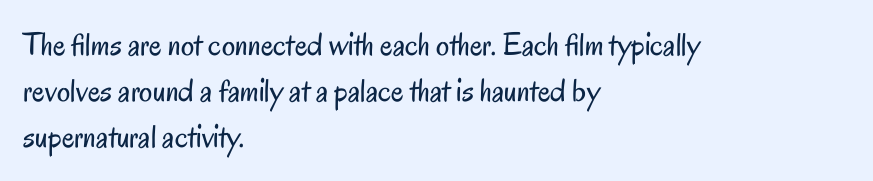
Q: Is the text bold? A: No.
Q: Is the text italic (slanted)? A: No, it is upright.
Q: Is the typeface a serif or a sans-serif typeface? A: Sans-serif.
Q: Is the text underlined? A: No.
Q: How is the paragraph aligned? A: Left-aligned.
Q: Is the spacing between letters normal or unusually wide? A: Normal.
Q: Is the spacing between lines tight, normal or loose? A: Normal.
Q: Width (condensed, normal, or wide)? A: Condensed.
Q: Stroke contrast? A: Low.
Q: x-height? A: Small.
Q: Monospaced? A: No.
